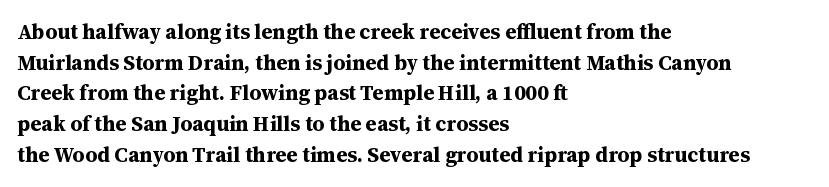
Glyph-to-glyph distance matches everyday printed text. If you drew a line through each stem, it would be perfectly vertical. Horizontal bands of white between lines are of average thickness. Type without underlining. The glyphs have the mass of a bold cut.
